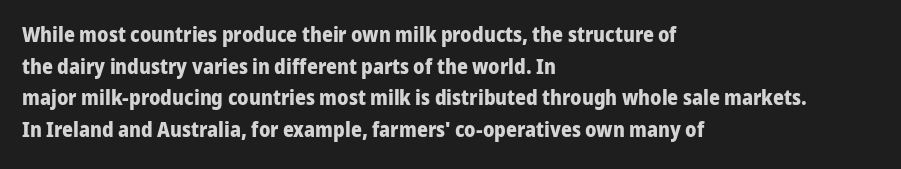
This is roman type, the default non-slanted kind. Observe the ordinary spacing: letters are neighbours, not strangers. The space between consecutive lines is moderate. Leftover space on each line is placed entirely after the last word. The string is rendered with underlining switched off. What weight is shown? A full bold with thick strokes.
